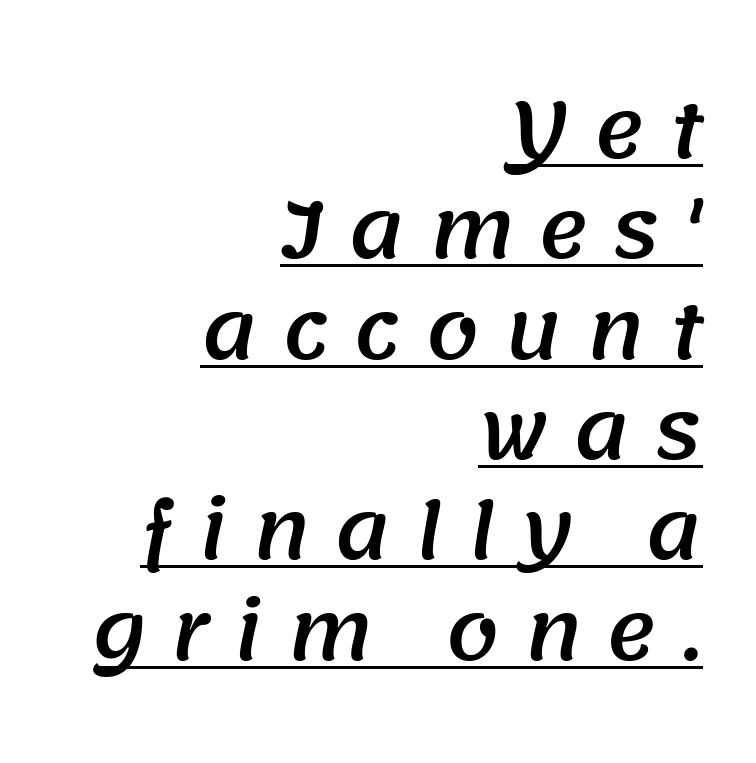
Q: Is the typeface a serif or a sans-serif typeface? A: Sans-serif.
Q: Is the text underlined? A: Yes.
Q: How is the paragraph aligned? A: Right-aligned.
Q: Is the spacing between letters normal or unusually wide? A: Unusually wide.
Q: Is the spacing between lines tight, normal or loose? A: Normal.
Q: Width (condensed, normal, or wide)? A: Normal.
Q: Stroke contrast? A: Medium.
Q: x-height? A: Large.
Q: Monospaced? A: No.
